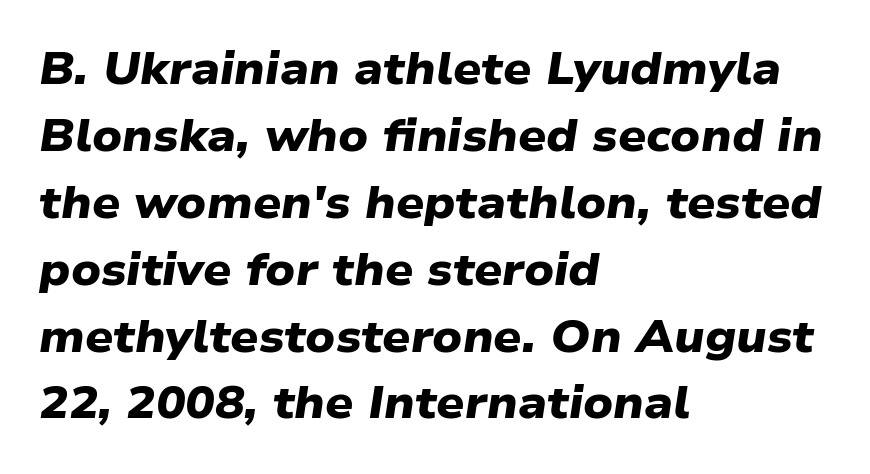
{"serif": "no", "bold": "yes", "weight": "heavy", "width": "wide", "stroke_contrast": "low", "x_height": "medium", "monospaced": "no", "underline": "no", "align": "left", "line_spacing": "normal", "line_spacing_ratio": 1.52, "letter_spacing": "normal", "letter_spacing_em": 0.0, "glyph_px": 44}
